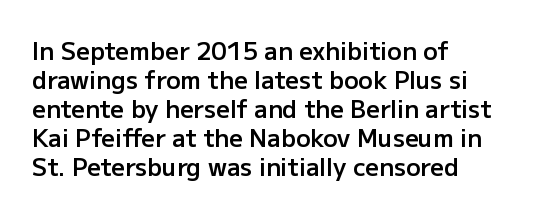
Q: Is the text bold? A: Semi-bold.
Q: Is the text italic (slanted)? A: No, it is upright.
Q: Is the text underlined? A: No.
Q: How is the paragraph aligned? A: Left-aligned.
Q: Is the spacing between letters normal or unusually wide? A: Normal.
